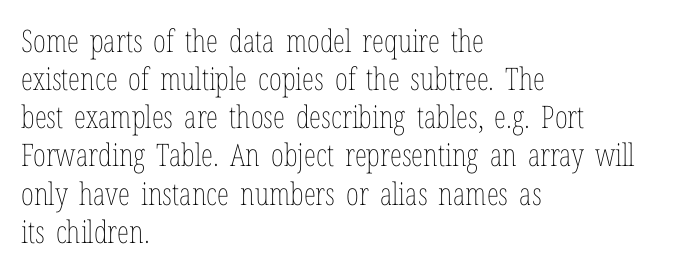
Q: Is the text bold? A: No.
Q: Is the text italic (slanted)? A: No, it is upright.
Q: Is the text underlined? A: No.
Q: How is the paragraph aligned? A: Left-aligned.
Q: Is the spacing between letters normal or unusually wide? A: Normal.
Q: Width (condensed, normal, or wide)? A: Condensed.
Q: Stroke contrast? A: Low.
Q: x-height? A: Medium.
Q: Monospaced? A: No.
